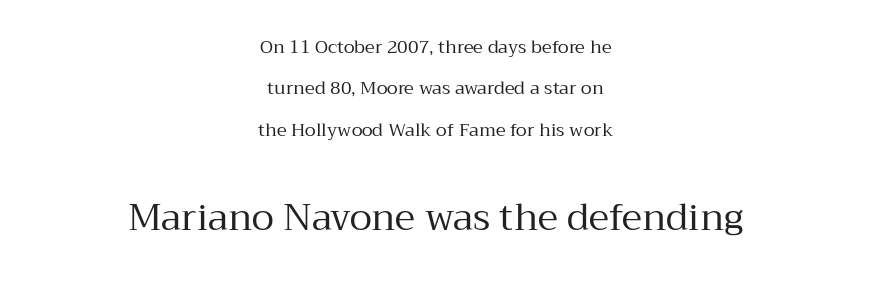
Serifs: yes, visible at the terminals of the letterforms. The passage shown stacks its lines with a broad gap. A bare baseline throughout the passage. Notice how the passage keeps no hard edge, just a central spine.
